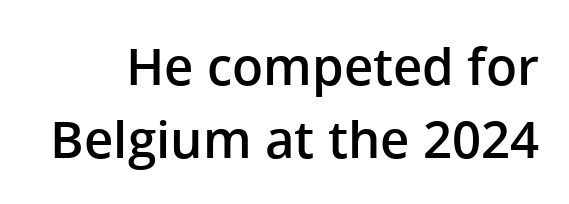
If you drew a line through each stem, it would be perfectly vertical. Weight: semibold (demi). The line-height multiplier appears to be the usual default. You could not count columns in this text — the font is proportionally spaced.
